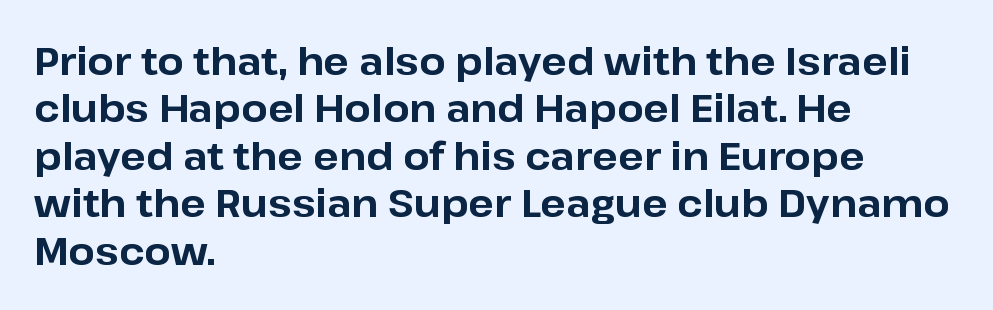
The image shows 38 px bold sans-serif type, upright; set left-aligned, normal line spacing (1.25x), normal letter spacing, not underlined; low stroke contrast and a medium x-height.
